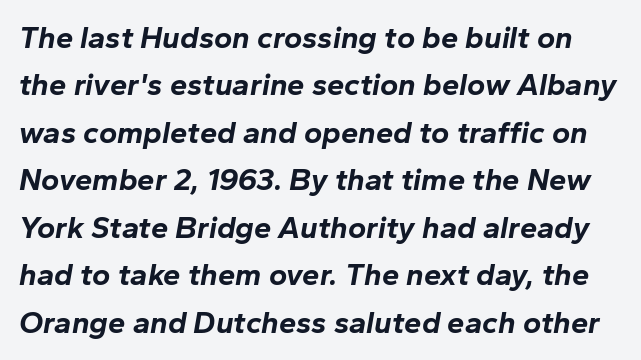
The image shows 31 px bold type, italic (leaning right); set normal line spacing (1.53x), normal letter spacing, not underlined; low stroke contrast and a medium x-height.
